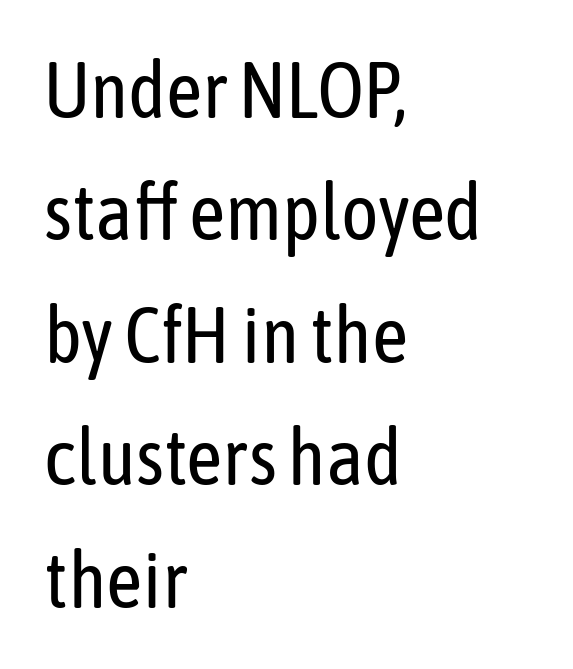
Characters follow at the spacing the type designer built in. The specimen omits any rule beneath the text block's lines. No letter is thick-stroked: the sample isn't bold. You could not count columns in this text — the font is proportionally spaced. Compared with a centered layout, this one pins lines to the left instead. The glyphs in this specimen are sans serif.
